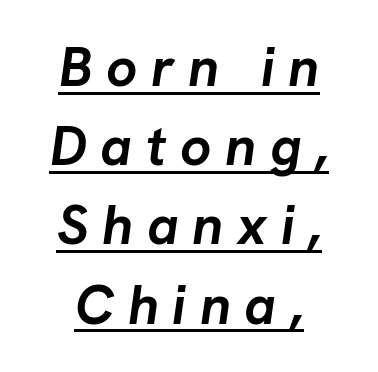
Q: Is the text bold? A: Yes.
Q: Is the text italic (slanted)? A: Yes, it leans right by about 8 degrees.
Q: Is the text underlined? A: Yes.
Q: How is the paragraph aligned? A: Centered.
Q: Is the spacing between letters normal or unusually wide? A: Unusually wide.
Q: Is the spacing between lines tight, normal or loose? A: Normal.
Q: Width (condensed, normal, or wide)? A: Normal.
Q: Stroke contrast? A: Low.
Q: x-height? A: Medium.
Q: Monospaced? A: No.
